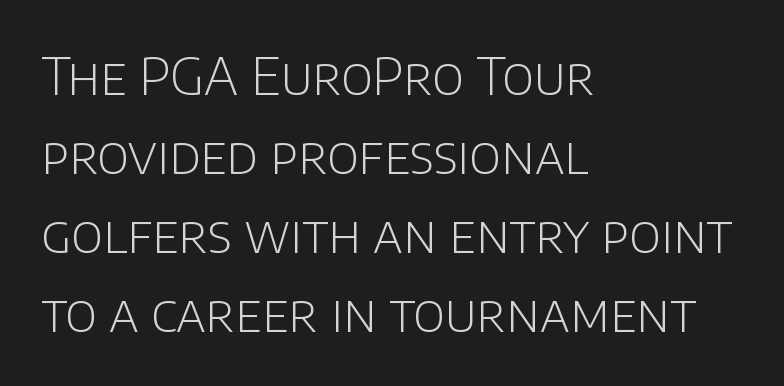
{"serif": "no", "italic": "no", "bold": "no", "weight": "light", "width": "normal", "stroke_contrast": "low", "x_height": "large", "monospaced": "no", "underline": "no", "align": "left", "line_spacing": "normal", "line_spacing_ratio": 1.52, "letter_spacing": "normal", "letter_spacing_em": 0.0, "glyph_px": 52}
